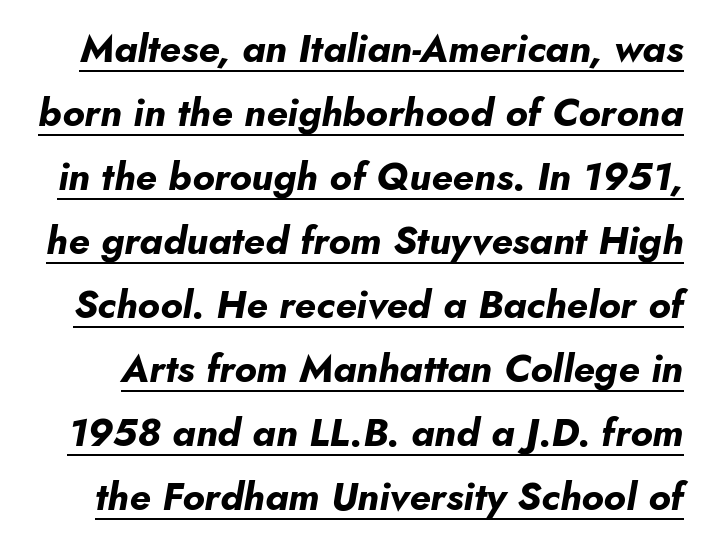
Line spacing here is normal. The letters advance in unequal steps, a hallmark of proportional type. Observe the lean: these are italic letterforms. Characters follow at the spacing the type designer built in.
